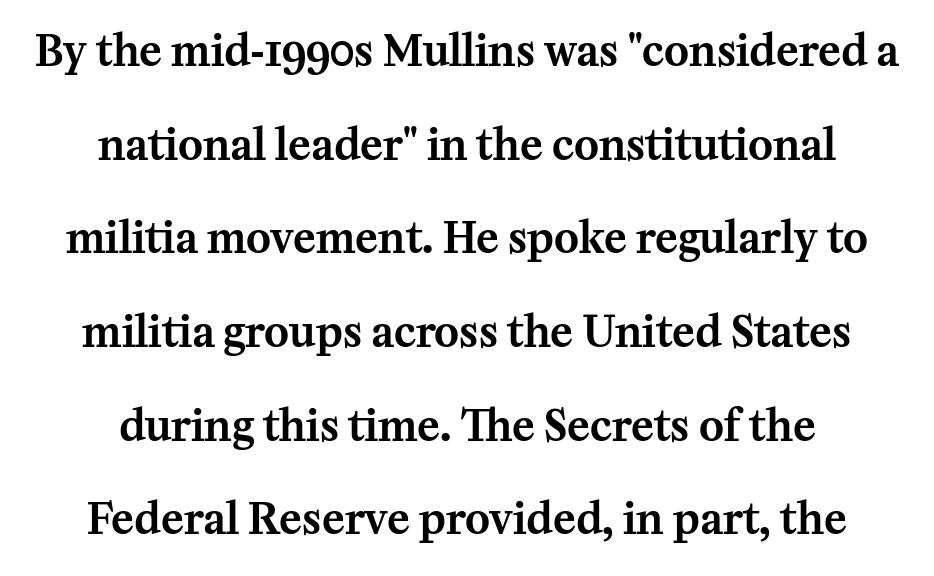
Q: Is the text italic (slanted)? A: No, it is upright.
Q: Is the typeface a serif or a sans-serif typeface? A: Serif.
Q: Is the text underlined? A: No.
Q: How is the paragraph aligned? A: Centered.
Q: Is the spacing between letters normal or unusually wide? A: Normal.
Q: Is the spacing between lines tight, normal or loose? A: Loose.
Q: Width (condensed, normal, or wide)? A: Normal.
Q: Stroke contrast? A: Medium.
Q: x-height? A: Medium.
Q: Monospaced? A: No.
